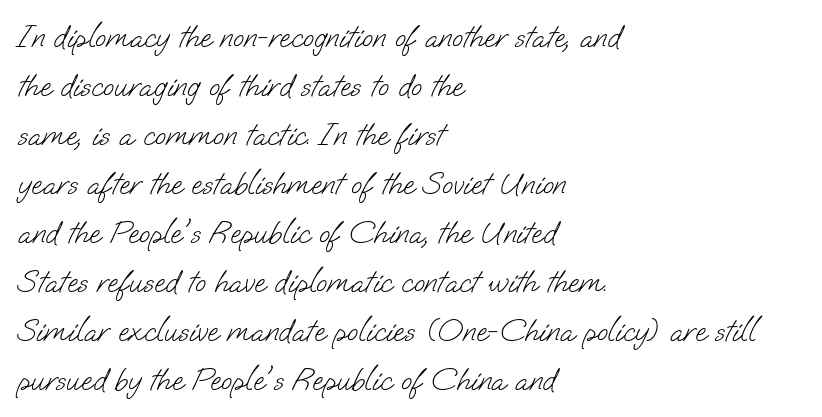
The image shows 32 px light sans-serif type; set left-aligned, normal line spacing (1.53x), normal letter spacing, not underlined; low stroke contrast and a small x-height.
